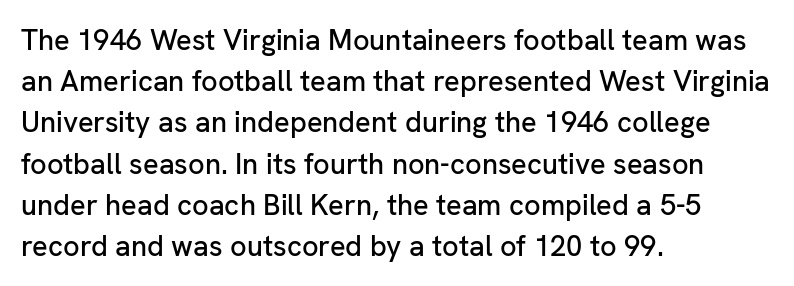
The image shows 29 px sans-serif type, upright; set left-aligned, normal line spacing (1.42x), normal letter spacing, not underlined; low stroke contrast and a medium x-height.
